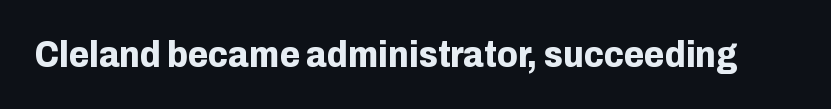
Q: Is the text bold? A: Yes.
Q: Is the text italic (slanted)? A: No, it is upright.
Q: Is the typeface a serif or a sans-serif typeface? A: Sans-serif.
Q: Is the text underlined? A: No.
Q: Is the spacing between letters normal or unusually wide? A: Normal.
Q: Width (condensed, normal, or wide)? A: Normal.
Q: Stroke contrast? A: Low.
Q: x-height? A: Medium.
Q: Monospaced? A: No.
